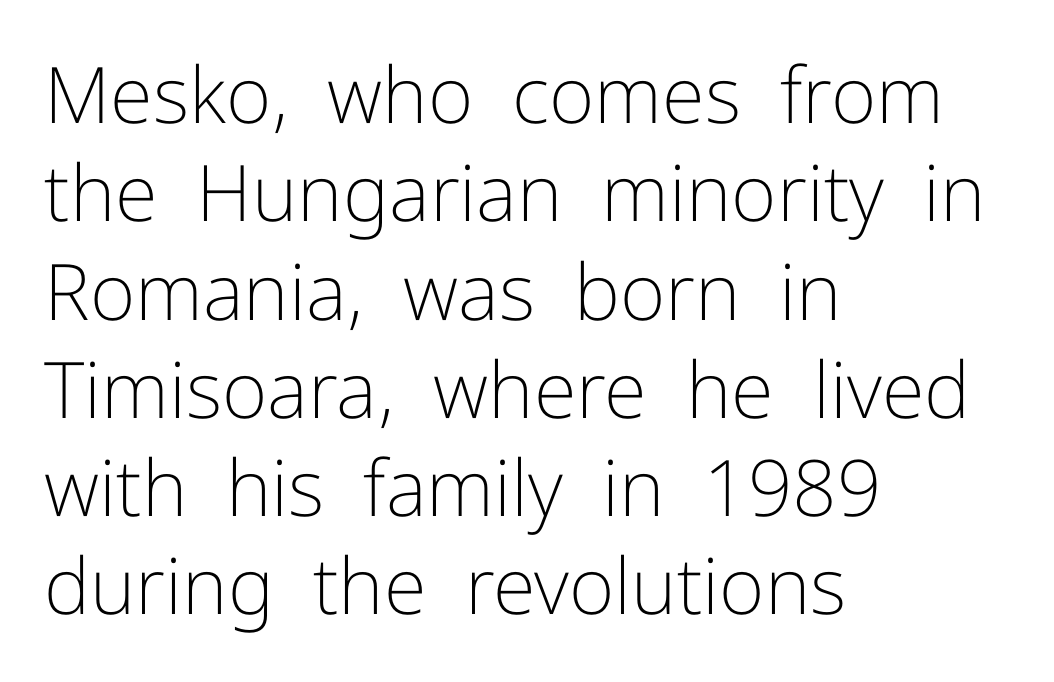
Q: Is the text bold? A: No.
Q: Is the text italic (slanted)? A: No, it is upright.
Q: Is the typeface a serif or a sans-serif typeface? A: Sans-serif.
Q: Is the text underlined? A: No.
Q: How is the paragraph aligned? A: Left-aligned.
Q: Is the spacing between letters normal or unusually wide? A: Normal.
Q: Is the spacing between lines tight, normal or loose? A: Normal.
Q: Width (condensed, normal, or wide)? A: Normal.
Q: Stroke contrast? A: Low.
Q: x-height? A: Medium.
Q: Monospaced? A: No.
